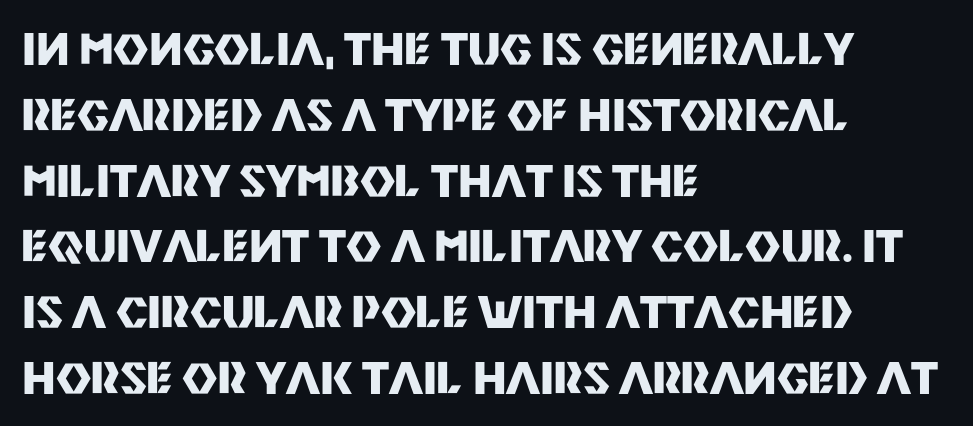
{"serif": "no", "italic": "no", "bold": "yes", "weight": "heavy", "width": "normal", "stroke_contrast": "medium", "x_height": "large", "monospaced": "no", "underline": "no", "align": "left", "line_spacing": "normal", "line_spacing_ratio": 1.53, "letter_spacing": "normal", "letter_spacing_em": 0.0, "glyph_px": 43}
